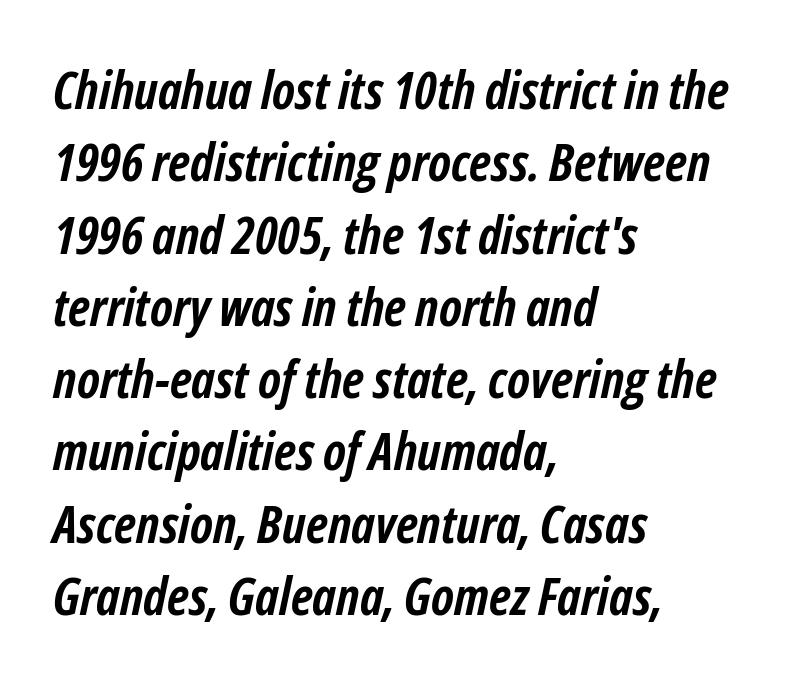
{"italic": "yes", "lean": "right", "slant_degrees": 12, "bold": "yes", "weight": "semibold", "width": "condensed", "stroke_contrast": "low", "x_height": "medium", "monospaced": "no", "underline": "no", "align": "left", "line_spacing": "normal", "line_spacing_ratio": 1.39, "letter_spacing": "normal", "letter_spacing_em": 0.0, "glyph_px": 52}
